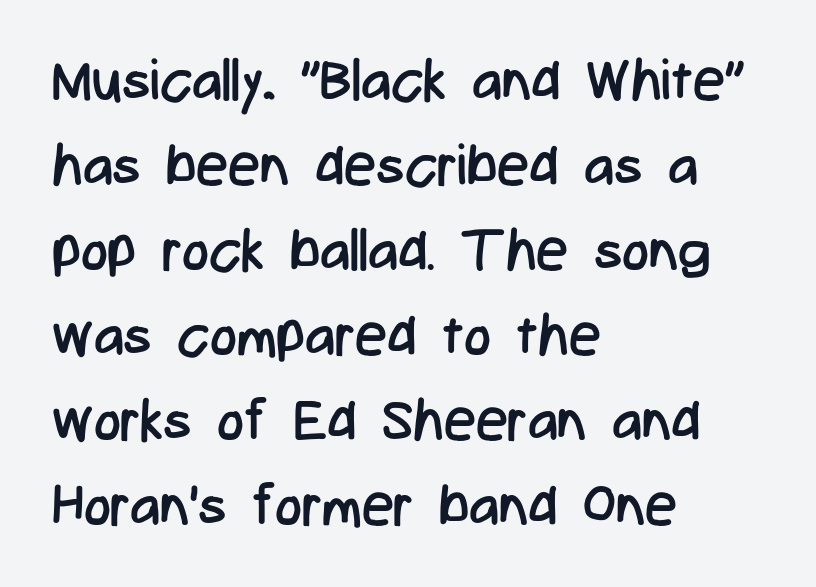
The image shows 57 px regular-weight, condensed sans-serif type, upright; set left-aligned, normal line spacing (1.49x), normal letter spacing, not underlined; low stroke contrast and a medium x-height.
